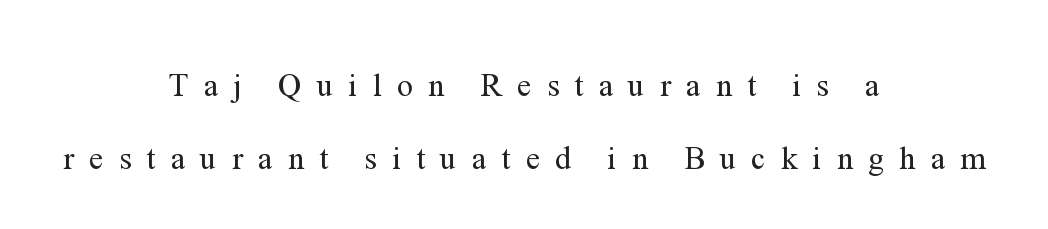
{"serif": "yes", "italic": "no", "bold": "no", "weight": "regular", "width": "normal", "stroke_contrast": "medium", "x_height": "medium", "monospaced": "no", "underline": "no", "align": "center", "line_spacing": "loose", "line_spacing_ratio": 2.28, "letter_spacing": "wide", "letter_spacing_em": 0.48, "glyph_px": 32}
